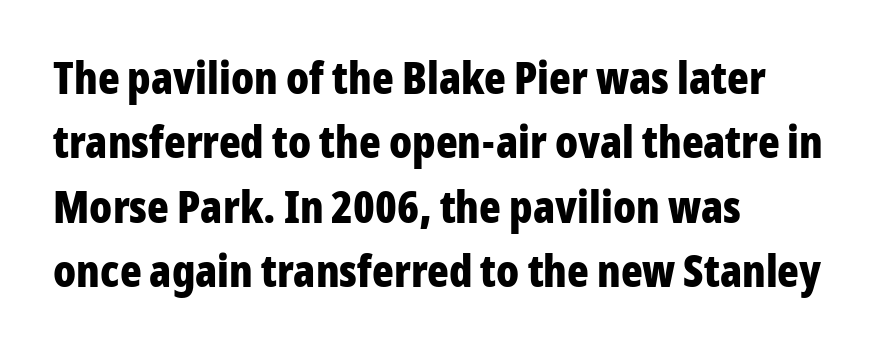
{"serif": "no", "italic": "no", "bold": "yes", "weight": "bold", "width": "condensed", "stroke_contrast": "low", "x_height": "medium", "monospaced": "no", "underline": "no", "align": "left", "line_spacing": "normal", "line_spacing_ratio": 1.43, "letter_spacing": "normal", "letter_spacing_em": 0.0, "glyph_px": 45}
